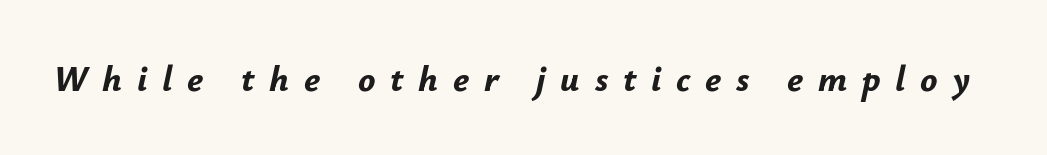
{"italic": "yes", "lean": "right", "slant_degrees": 12, "bold": "yes", "weight": "bold", "width": "normal", "stroke_contrast": "low", "x_height": "small", "monospaced": "no", "underline": "no", "letter_spacing": "wide", "letter_spacing_em": 0.41, "glyph_px": 36}
